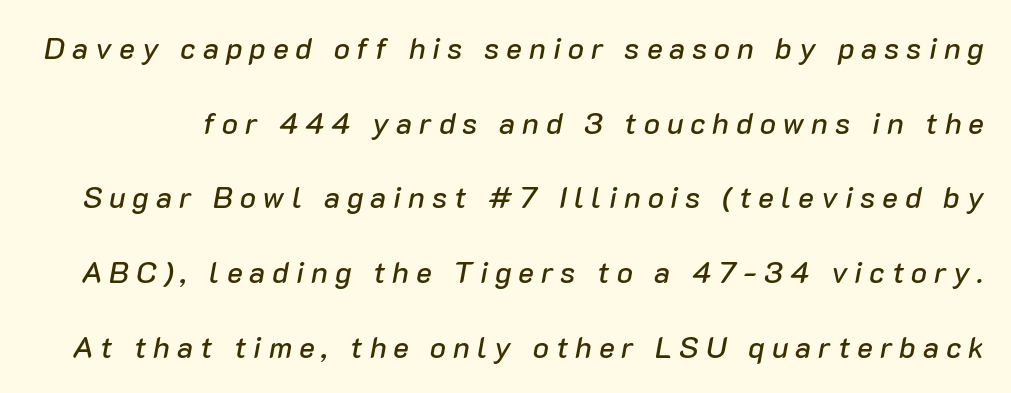
The image shows 30 px text type, italic (leaning right); set loose line spacing (2.49x), unusually wide letter spacing (+0.23 em), not underlined; low stroke contrast and a medium x-height.
